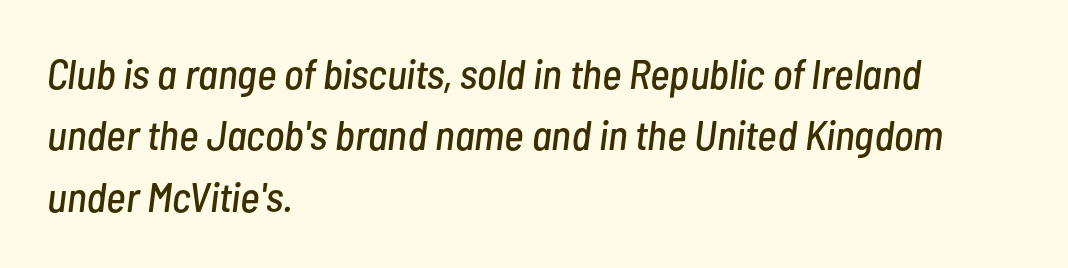
You could not count columns in this text — the font is proportionally spaced. Descender tails drop into unmarked territory. Successive baselines arrive at the customary interval. The axis of the letterforms is tilted away from vertical.
